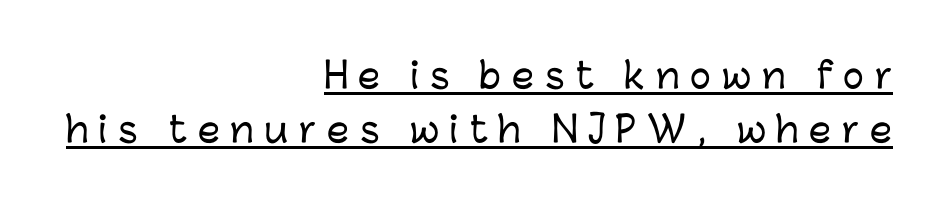
The paragraph shown leans on its right margin. What kind of face is this? One without serifs — a sans. Evenly set lines give the paragraph a standard silhouette. The type sits square on the baseline with zero lean. The rendering uses natural spacing where letterforms have individual widths. Check the space under the baseline: a stroke is drawn there.
